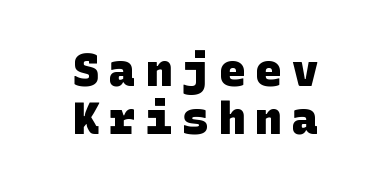
Q: Is the text bold? A: Yes.
Q: Is the typeface a serif or a sans-serif typeface? A: Sans-serif.
Q: Is the text underlined? A: No.
Q: How is the paragraph aligned? A: Centered.
Q: Is the spacing between letters normal or unusually wide? A: Unusually wide.
Q: Is the spacing between lines tight, normal or loose? A: Tight.
Q: Width (condensed, normal, or wide)? A: Normal.
Q: Stroke contrast? A: Low.
Q: x-height? A: Large.
